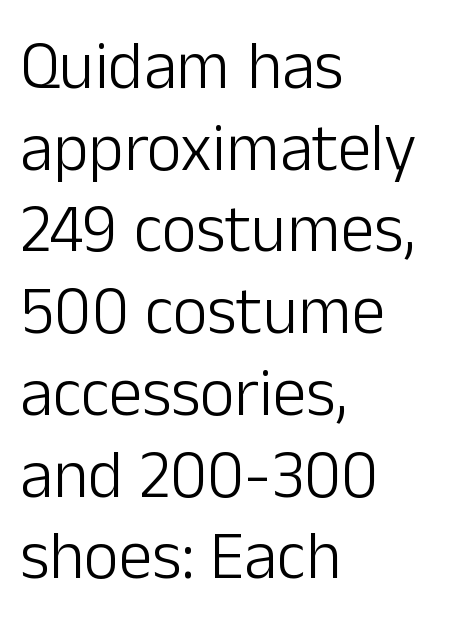
Letter spacing: default. Type without underlining. Every row of glyphs begins at an identical x-position on the left. Think of a printed novel: that variable character pitch is what you see here. Is this a sans? Yes — the strokes have no serifs. Weight: regular or lighter.
